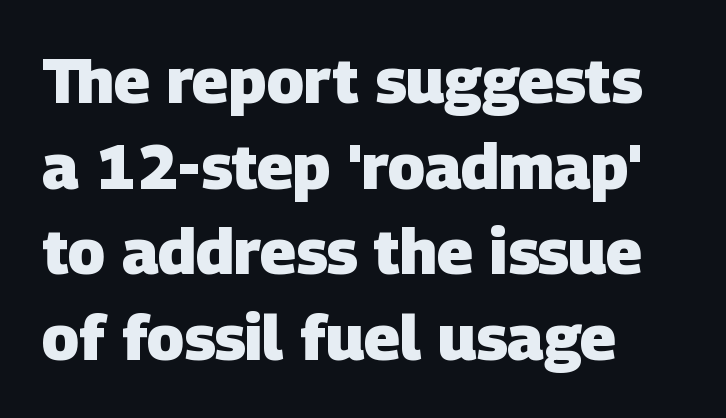
Q: Is the text bold? A: Yes.
Q: Is the typeface a serif or a sans-serif typeface? A: Sans-serif.
Q: Is the text underlined? A: No.
Q: How is the paragraph aligned? A: Left-aligned.
Q: Is the spacing between letters normal or unusually wide? A: Normal.
Q: Is the spacing between lines tight, normal or loose? A: Normal.
Q: Width (condensed, normal, or wide)? A: Normal.
Q: Stroke contrast? A: Low.
Q: x-height? A: Large.
Q: Monospaced? A: No.
